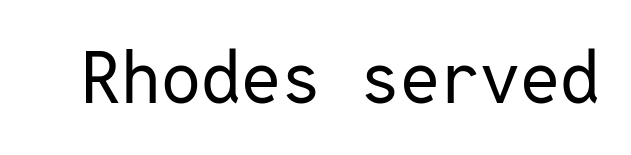
{"serif": "no", "italic": "no", "bold": "no", "weight": "regular", "width": "normal", "stroke_contrast": "low", "x_height": "medium", "monospaced": "yes", "underline": "no", "letter_spacing": "normal", "letter_spacing_em": 0.0, "glyph_px": 71}
